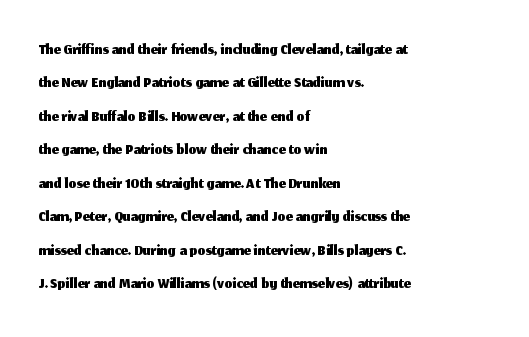
Q: Is the text italic (slanted)? A: No, it is upright.
Q: Is the text underlined? A: No.
Q: How is the paragraph aligned? A: Left-aligned.
Q: Is the spacing between letters normal or unusually wide? A: Normal.
Q: Is the spacing between lines tight, normal or loose? A: Normal.
